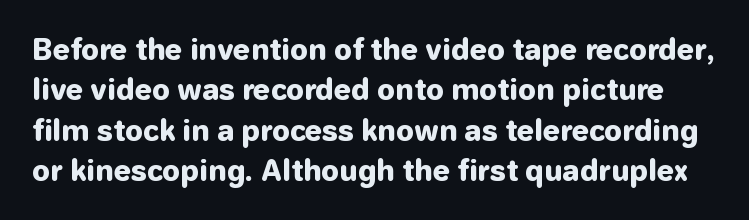
Q: Is the text bold? A: Yes.
Q: Is the text italic (slanted)? A: No, it is upright.
Q: Is the typeface a serif or a sans-serif typeface? A: Sans-serif.
Q: Is the text underlined? A: No.
Q: Is the spacing between letters normal or unusually wide? A: Normal.
Q: Is the spacing between lines tight, normal or loose? A: Normal.
Q: Width (condensed, normal, or wide)? A: Normal.
Q: Stroke contrast? A: Low.
Q: x-height? A: Medium.
Q: Monospaced? A: No.
